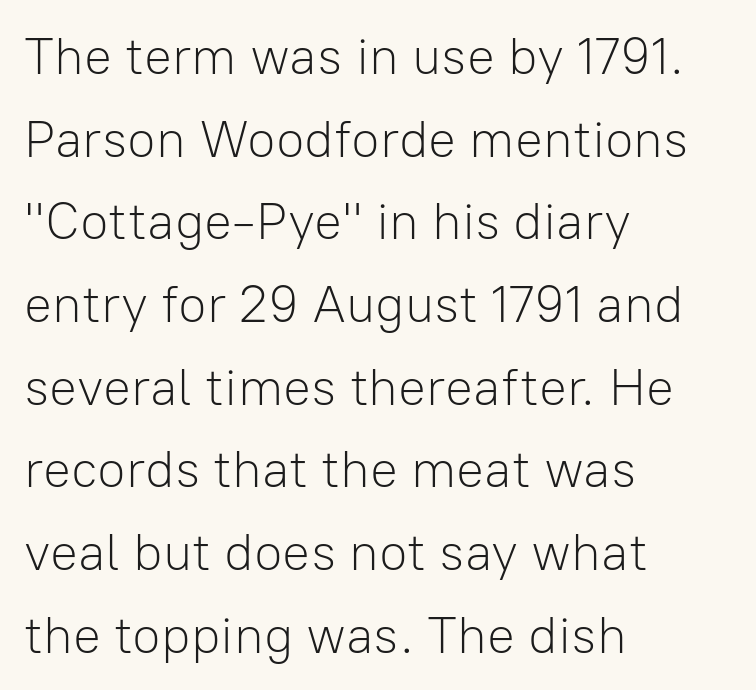
Q: Is the text bold? A: No.
Q: Is the text italic (slanted)? A: No, it is upright.
Q: Is the typeface a serif or a sans-serif typeface? A: Sans-serif.
Q: Is the text underlined? A: No.
Q: How is the paragraph aligned? A: Left-aligned.
Q: Is the spacing between letters normal or unusually wide? A: Normal.
Q: Is the spacing between lines tight, normal or loose? A: Normal.
Q: Width (condensed, normal, or wide)? A: Normal.
Q: Stroke contrast? A: Low.
Q: x-height? A: Medium.
Q: Monospaced? A: No.
